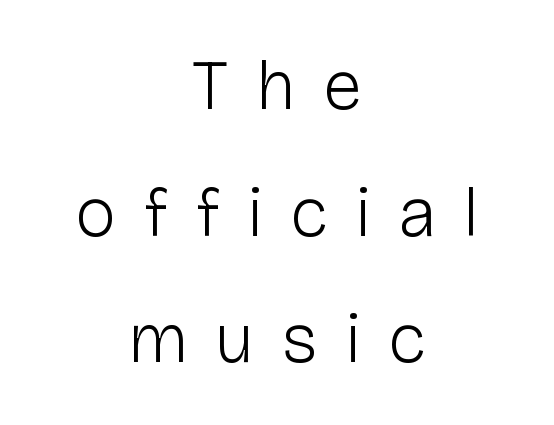
{"serif": "no", "italic": "no", "bold": "no", "weight": "light", "width": "normal", "stroke_contrast": "low", "x_height": "medium", "monospaced": "no", "underline": "no", "align": "center", "line_spacing_ratio": 1.81, "letter_spacing": "wide", "letter_spacing_em": 0.39, "glyph_px": 70}
